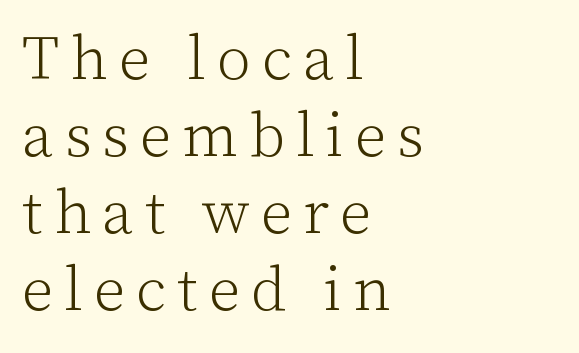
The image shows 62 px light serif type, upright; set left-aligned, line spacing 1.24x, not underlined; low stroke contrast and a medium x-height.
